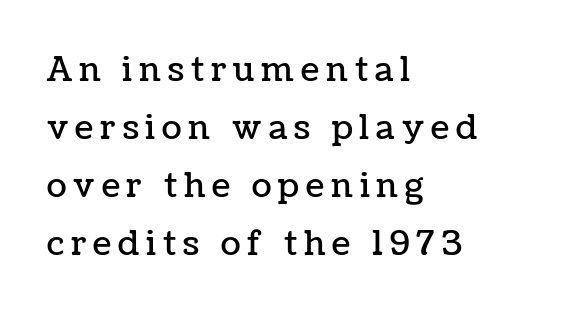
{"italic": "no", "width": "normal", "stroke_contrast": "low", "x_height": "medium", "monospaced": "no", "underline": "no", "align": "left", "line_spacing_ratio": 1.76, "letter_spacing": "wide", "letter_spacing_em": 0.21, "glyph_px": 33}
